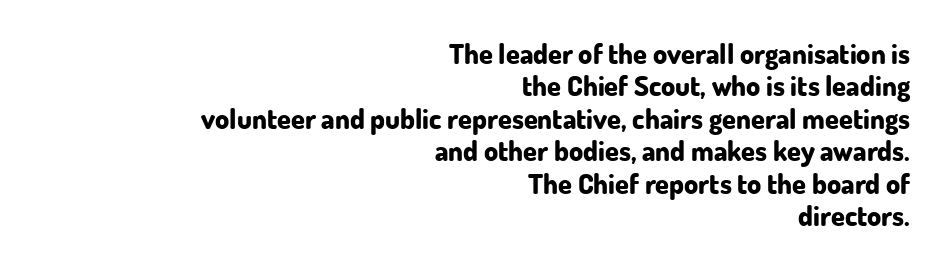
Q: Is the text bold? A: Yes.
Q: Is the text italic (slanted)? A: No, it is upright.
Q: Is the typeface a serif or a sans-serif typeface? A: Sans-serif.
Q: Is the text underlined? A: No.
Q: How is the paragraph aligned? A: Right-aligned.
Q: Is the spacing between letters normal or unusually wide? A: Normal.
Q: Width (condensed, normal, or wide)? A: Normal.
Q: Stroke contrast? A: Low.
Q: x-height? A: Small.
Q: Monospaced? A: No.
